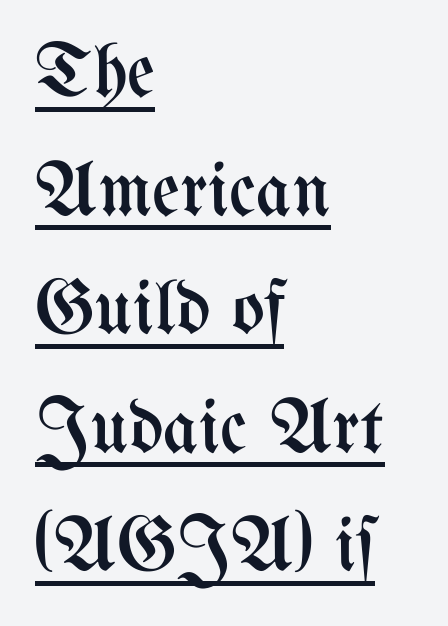
{"italic": "no", "bold": "no", "weight": "regular", "width": "condensed", "stroke_contrast": "medium", "x_height": "medium", "monospaced": "no", "underline": "yes", "align": "left", "line_spacing": "normal", "line_spacing_ratio": 1.54, "letter_spacing": "normal", "letter_spacing_em": 0.0, "glyph_px": 77}
